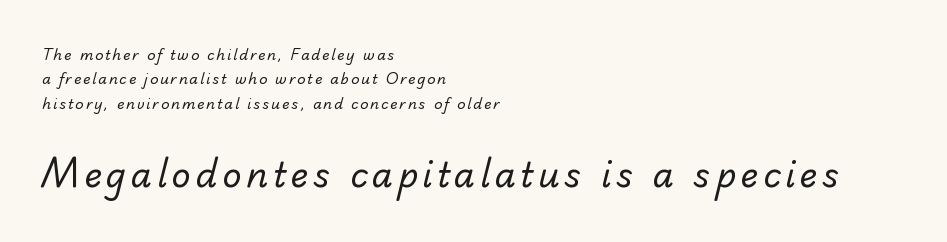
The image shows 34 px regular-weight sans-serif type; set left-aligned, line spacing 1.75x, not underlined; the second (bottom) block is 2.43x larger; low stroke contrast and a small x-height.
